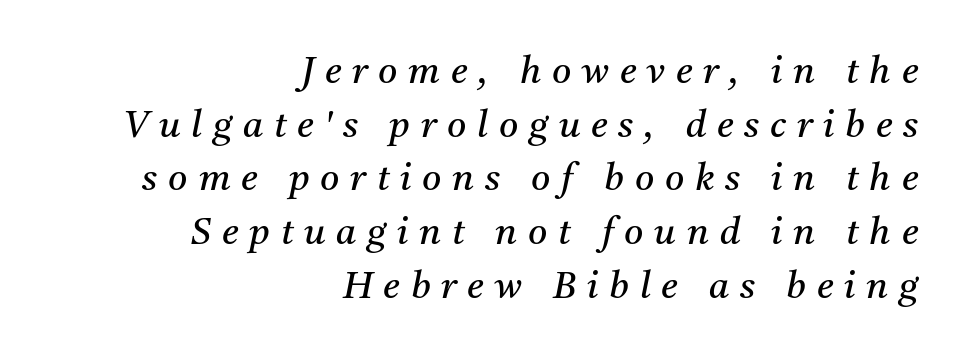
The image shows 37 px regular-weight serif type, italic (leaning right); set right-aligned, normal line spacing (1.45x), unusually wide letter spacing (+0.29 em), not underlined; medium stroke contrast and a medium x-height.
